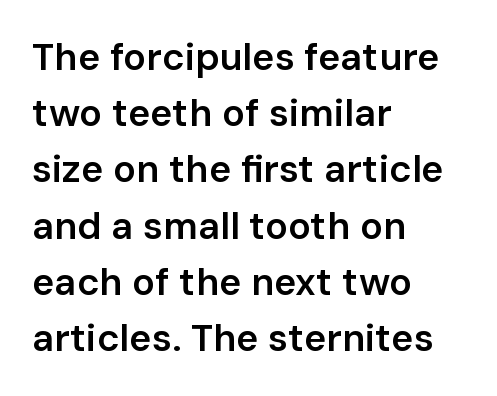
Q: Is the text bold? A: Semi-bold.
Q: Is the text italic (slanted)? A: No, it is upright.
Q: Is the typeface a serif or a sans-serif typeface? A: Sans-serif.
Q: Is the text underlined? A: No.
Q: How is the paragraph aligned? A: Left-aligned.
Q: Is the spacing between letters normal or unusually wide? A: Normal.
Q: Is the spacing between lines tight, normal or loose? A: Normal.
Q: Width (condensed, normal, or wide)? A: Normal.
Q: Stroke contrast? A: Low.
Q: x-height? A: Medium.
Q: Monospaced? A: No.
